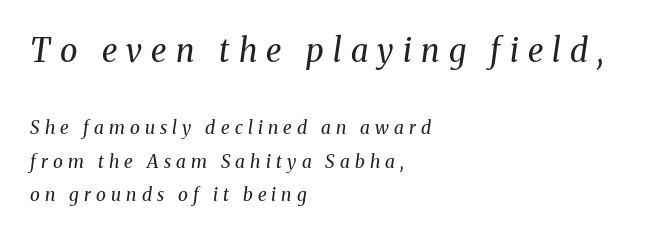
Someone cranked the tracking dial way up on this one. Letters have the restrained weight of plain body copy at most. Every character sits at an angle, as italics do. Whoever set this made the first block the dominant, larger element.
